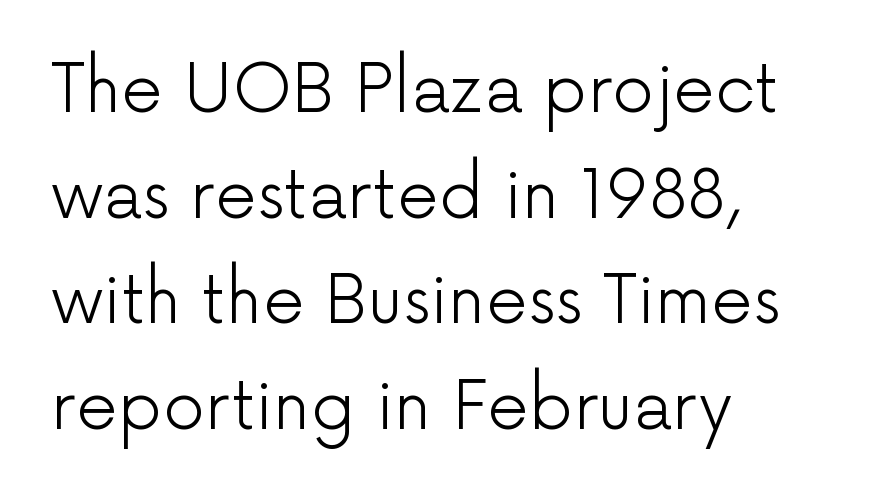
The image shows 66 px light sans-serif type, upright; set left-aligned, normal line spacing (1.6x), normal letter spacing, not underlined; low stroke contrast and a medium x-height.
